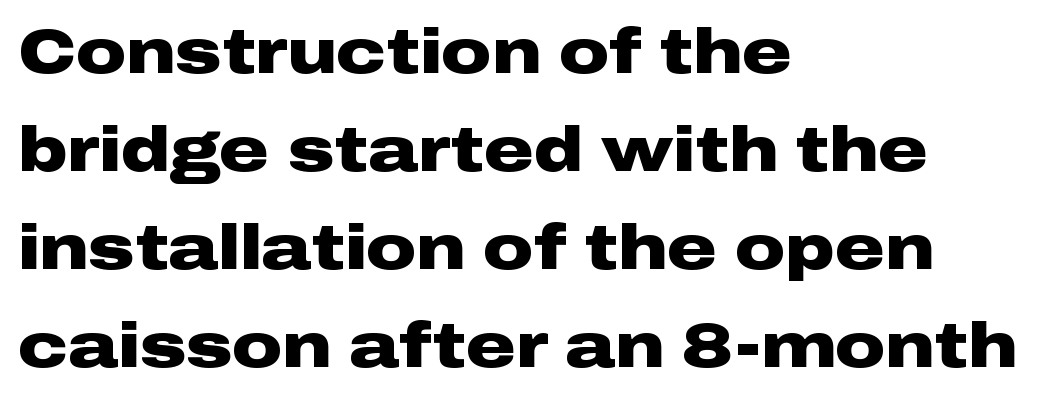
{"serif": "no", "italic": "no", "bold": "yes", "weight": "heavy", "width": "wide", "stroke_contrast": "low", "x_height": "medium", "monospaced": "no", "underline": "no", "align": "left", "line_spacing": "normal", "line_spacing_ratio": 1.58, "letter_spacing": "normal", "letter_spacing_em": 0.0, "glyph_px": 62}
